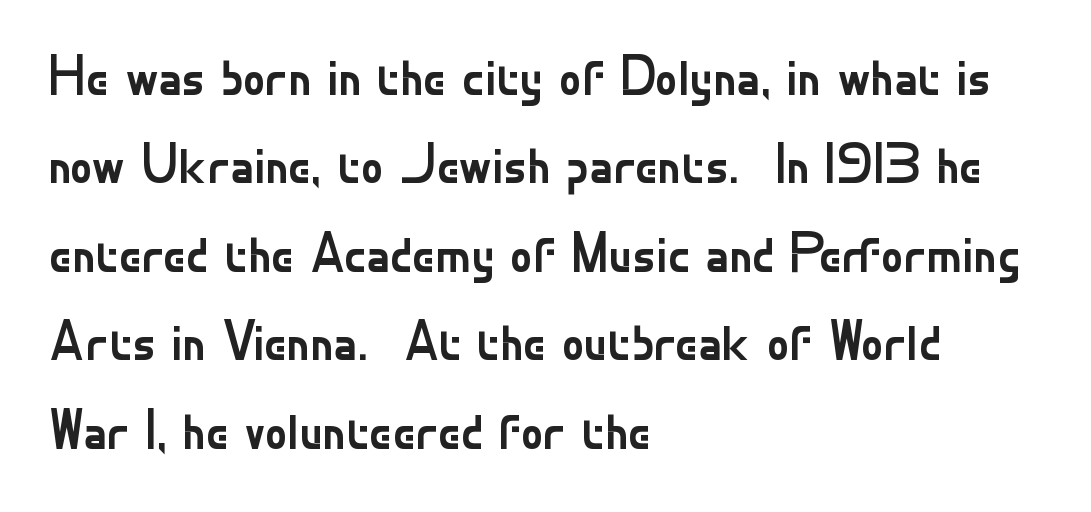
{"serif": "no", "italic": "no", "bold": "no", "weight": "regular", "width": "normal", "stroke_contrast": "low", "x_height": "small", "monospaced": "no", "underline": "no", "align": "left", "line_spacing": "normal", "line_spacing_ratio": 1.58, "letter_spacing": "normal", "letter_spacing_em": 0.0, "glyph_px": 56}
